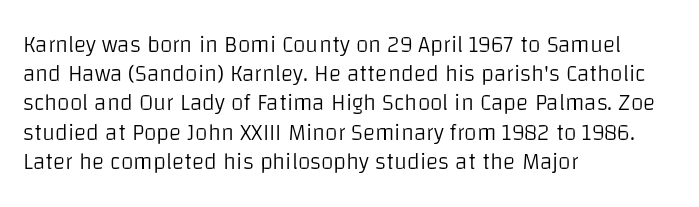
The image shows 23 px text type, upright; set left-aligned, normal line spacing (1.27x), normal letter spacing, not underlined.
